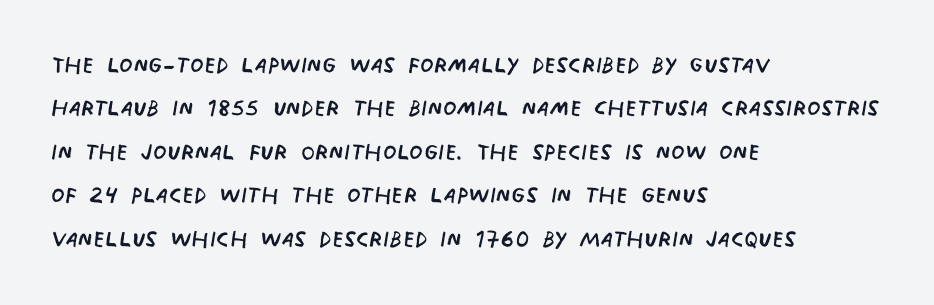
Q: Is the text bold? A: No.
Q: Is the typeface a serif or a sans-serif typeface? A: Sans-serif.
Q: Is the text underlined? A: No.
Q: How is the paragraph aligned? A: Left-aligned.
Q: Is the spacing between letters normal or unusually wide? A: Normal.
Q: Is the spacing between lines tight, normal or loose? A: Normal.
Q: Width (condensed, normal, or wide)? A: Condensed.
Q: Stroke contrast? A: Low.
Q: x-height? A: Large.
Q: Monospaced? A: No.
